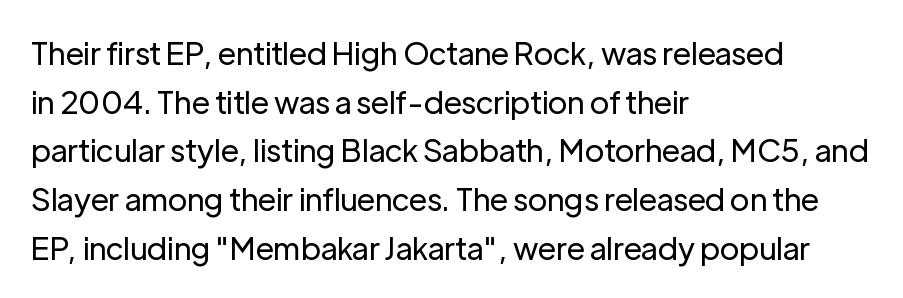
Q: Is the text bold? A: No.
Q: Is the text italic (slanted)? A: No, it is upright.
Q: Is the typeface a serif or a sans-serif typeface? A: Sans-serif.
Q: Is the text underlined? A: No.
Q: How is the paragraph aligned? A: Left-aligned.
Q: Is the spacing between letters normal or unusually wide? A: Normal.
Q: Is the spacing between lines tight, normal or loose? A: Normal.
Q: Width (condensed, normal, or wide)? A: Normal.
Q: Stroke contrast? A: Low.
Q: x-height? A: Medium.
Q: Monospaced? A: No.
